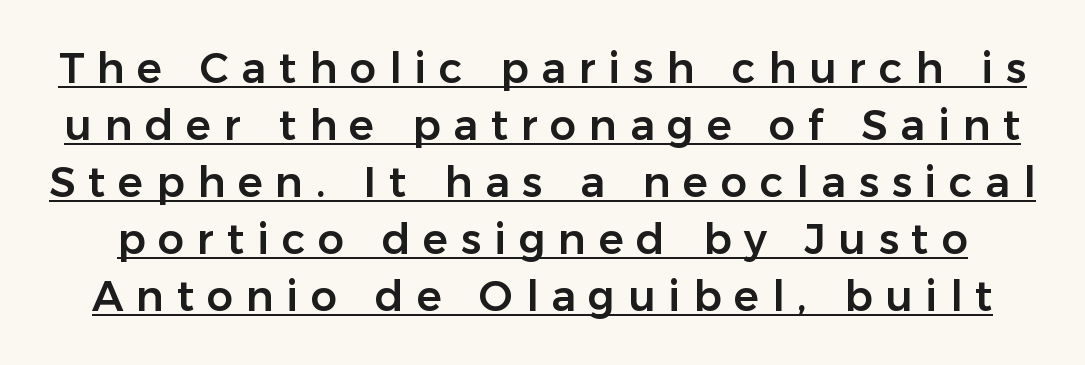
The image shows 42 px sans-serif type, upright; set normal line spacing (1.36x), unusually wide letter spacing (+0.3 em), underlined; low stroke contrast and a medium x-height.
